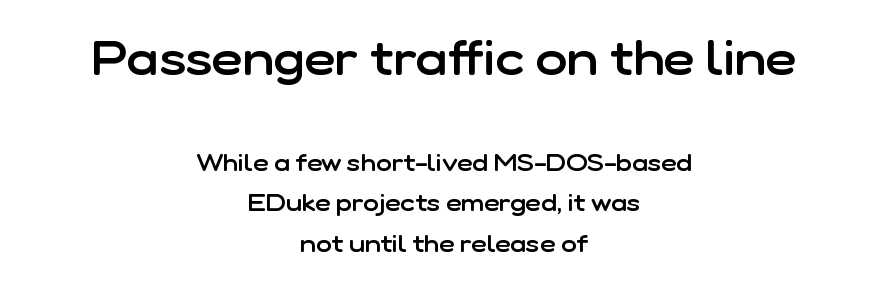
The image shows 48 px semibold sans-serif type, upright; set centered, normal line spacing (1.68x), normal letter spacing, not underlined; the first (top) block is 2.0x larger; low stroke contrast and a medium x-height.
